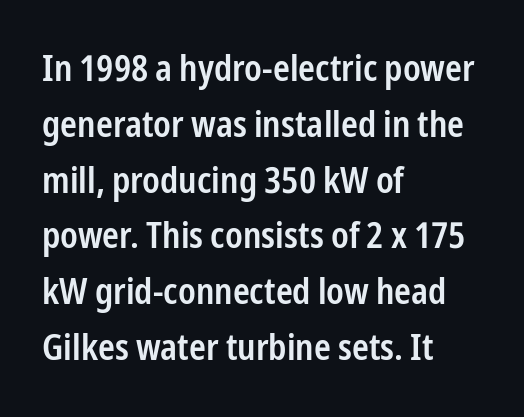
The image shows 36 px semibold, condensed sans-serif type, upright; set left-aligned, normal line spacing (1.55x), normal letter spacing, not underlined; low stroke contrast and a medium x-height.
